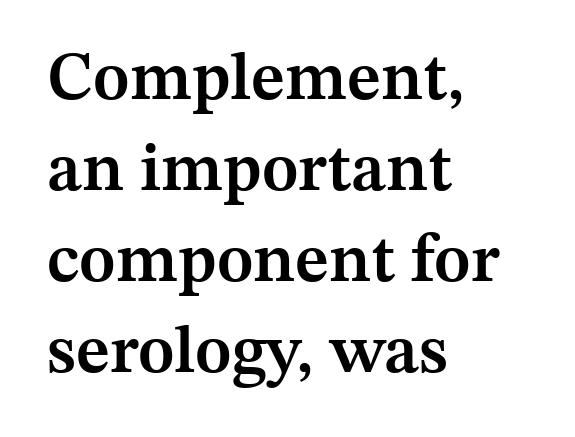
The image shows 68 px semibold serif type, upright; set left-aligned, normal line spacing (1.34x), normal letter spacing, not underlined; medium stroke contrast and a medium x-height.
